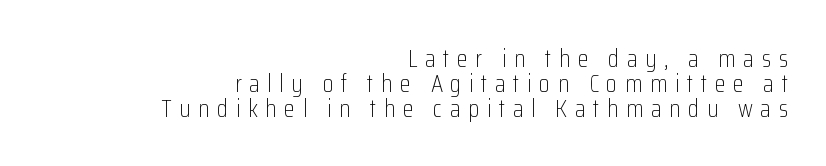
Caption: expanded tracking, letters set apart. Which margin do the lines hug? The right one — the left edge is uneven. You can tell it's not italic because the verticals are truly vertical. The cut favours lightness, reaching ordinary text weight at its darkest.
